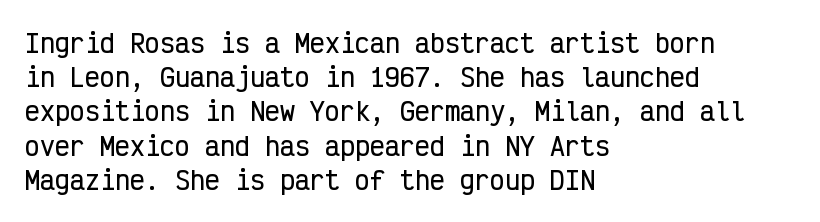
The image shows 25 px text type, upright; set left-aligned, normal line spacing (1.37x), normal letter spacing, not underlined.
